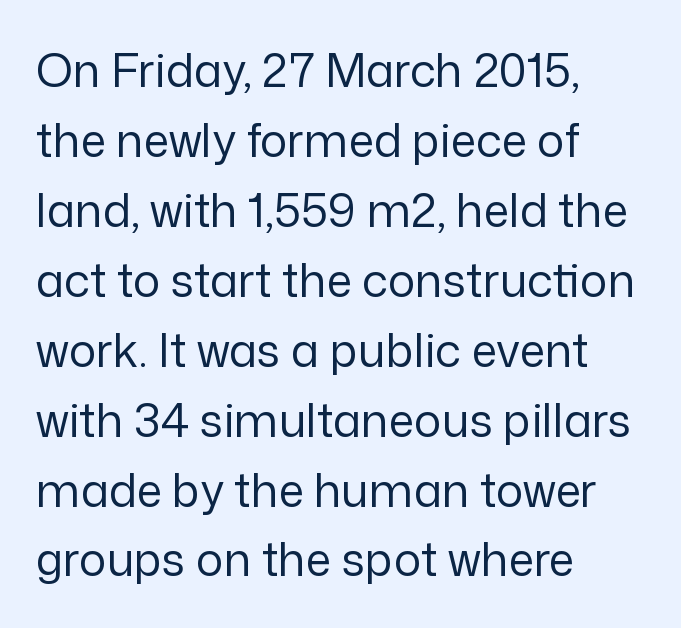
The space directly below the letters is spotless. These lines sit exactly where default settings would place them. Casual observation: everything's shoved over to the left. The tracking reads as untouched default to a designer's eye. Varying glyph widths throughout — classic text-font behaviour.
